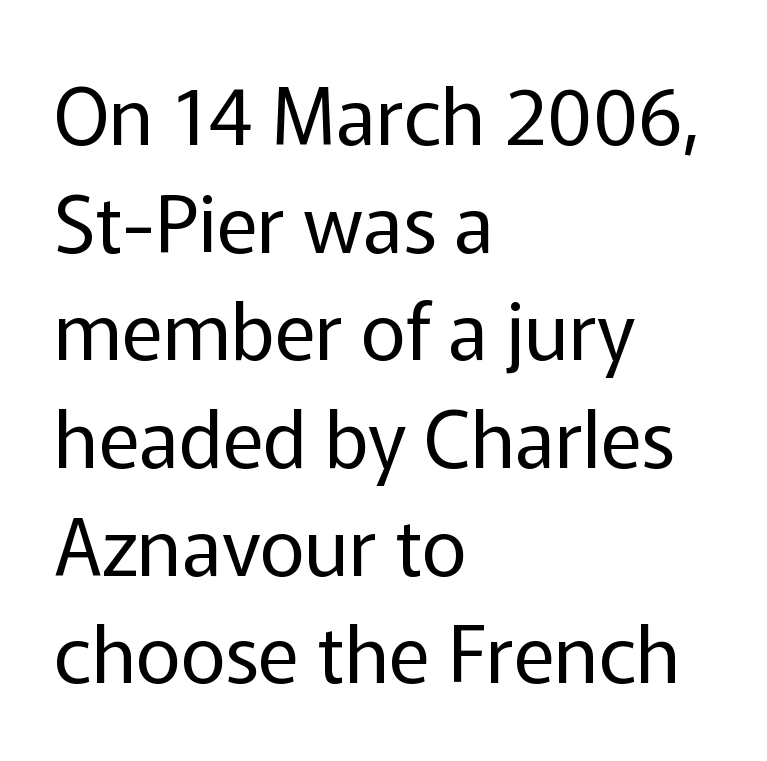
You could not count columns in this text — the font is proportionally spaced. This sample uses an upright cut, with every glyph sitting square on the baseline. Check the space under the baseline: it is left empty. All the whitespace from short lines collects on the right. Characters follow at the spacing the type designer built in.
